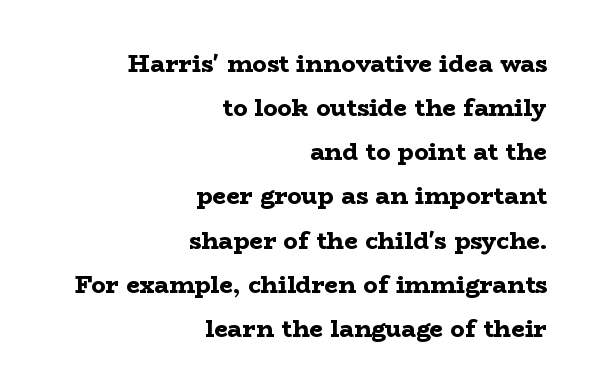
Underlining? Definitely not there. This is heavy type, rendered in bold. Characters remain perfectly vertical along every line. Is the letter spacing exaggerated? No — it looks like the ordinary default. Leftover space on each line is placed entirely before the opening word.
